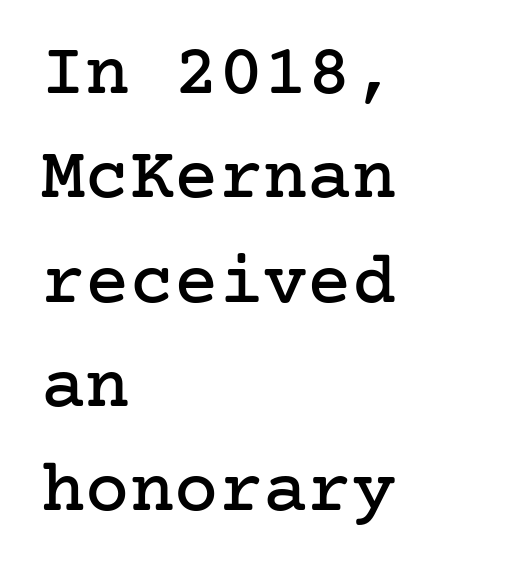
{"serif": "yes", "italic": "no", "width": "normal", "stroke_contrast": "low", "x_height": "medium", "underline": "no", "align": "left", "line_spacing": "normal", "line_spacing_ratio": 1.41, "letter_spacing": "normal", "letter_spacing_em": 0.0, "glyph_px": 74}
